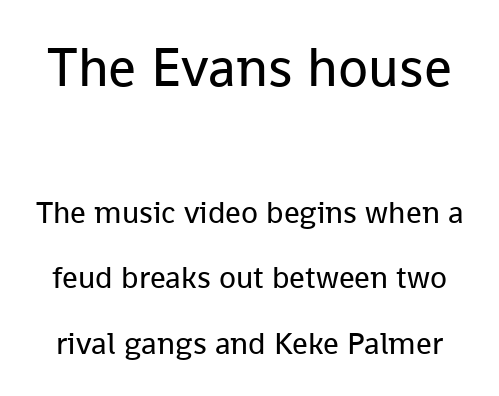
Q: Is the text bold? A: No.
Q: Is the text italic (slanted)? A: No, it is upright.
Q: Is the typeface a serif or a sans-serif typeface? A: Sans-serif.
Q: Is the text underlined? A: No.
Q: Is the spacing between letters normal or unusually wide? A: Normal.
Q: Is the spacing between lines tight, normal or loose? A: Loose.
Q: Which block of text is set in a larger size, the first (top) or the second (bottom)? A: The first (top) one.
Q: Width (condensed, normal, or wide)? A: Normal.
Q: Stroke contrast? A: Low.
Q: x-height? A: Medium.
Q: Monospaced? A: No.
